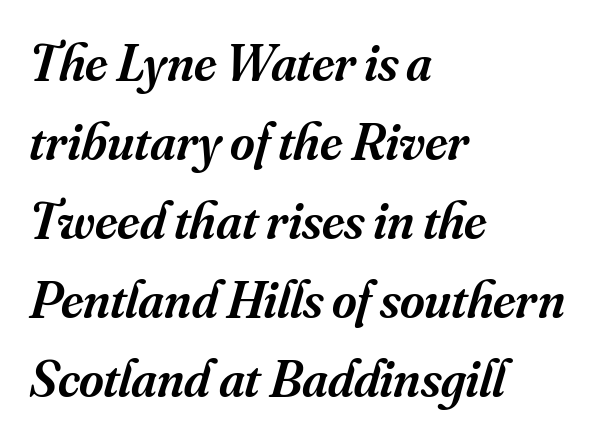
Q: Is the text bold? A: Semi-bold.
Q: Is the text italic (slanted)? A: Yes, it leans right by about 16 degrees.
Q: Is the typeface a serif or a sans-serif typeface? A: Serif.
Q: Is the text underlined? A: No.
Q: How is the paragraph aligned? A: Left-aligned.
Q: Is the spacing between letters normal or unusually wide? A: Normal.
Q: Is the spacing between lines tight, normal or loose? A: Normal.
Q: Width (condensed, normal, or wide)? A: Normal.
Q: Stroke contrast? A: Medium.
Q: x-height? A: Small.
Q: Monospaced? A: No.
